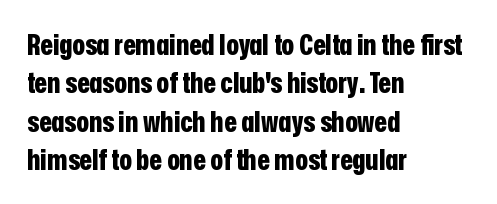
The image shows 29 px bold, condensed sans-serif type, upright; set left-aligned, normal line spacing (1.32x), normal letter spacing, not underlined; low stroke contrast and a medium x-height.
